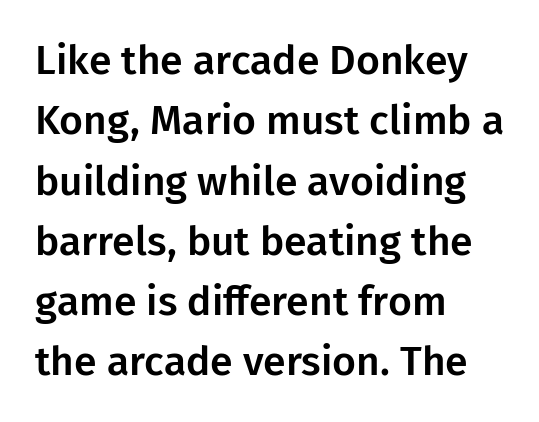
Q: Is the text italic (slanted)? A: No, it is upright.
Q: Is the typeface a serif or a sans-serif typeface? A: Sans-serif.
Q: Is the text underlined? A: No.
Q: How is the paragraph aligned? A: Left-aligned.
Q: Is the spacing between letters normal or unusually wide? A: Normal.
Q: Is the spacing between lines tight, normal or loose? A: Normal.
Q: Width (condensed, normal, or wide)? A: Normal.
Q: Stroke contrast? A: Low.
Q: x-height? A: Medium.
Q: Monospaced? A: No.
